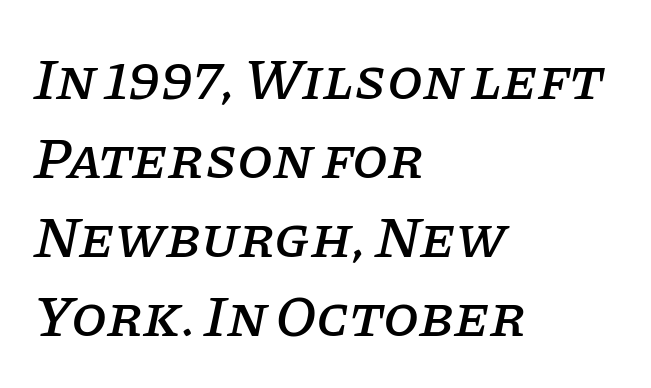
Characters are canted at an angle relative to the baseline's perpendicular. The face used here is proportionally spaced, like ordinary book or web type. A typesetter would label this face a serif. Each new line begins a customary step beneath the previous one. The baseline area is clear. What stands out about the letter spacing? Nothing — it is the standard amount.
